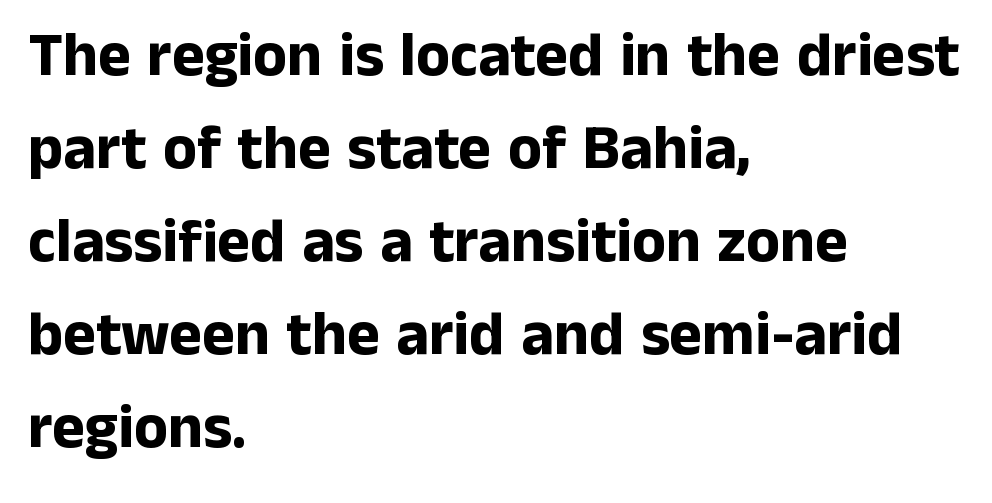
The image shows 62 px bold sans-serif type, upright; set left-aligned, normal line spacing (1.5x), normal letter spacing, not underlined; low stroke contrast and a medium x-height.
